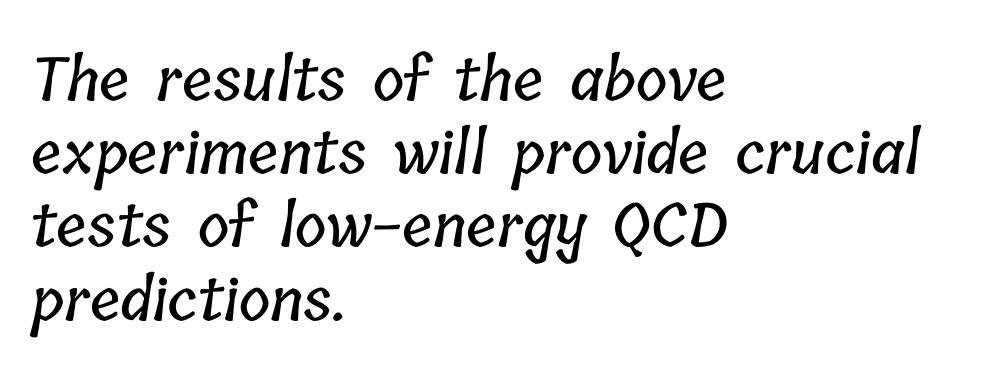
{"width": "condensed", "stroke_contrast": "low", "x_height": "medium", "monospaced": "no", "underline": "no", "align": "left", "line_spacing_ratio": 1.22, "letter_spacing": "normal", "letter_spacing_em": 0.0, "glyph_px": 60}
